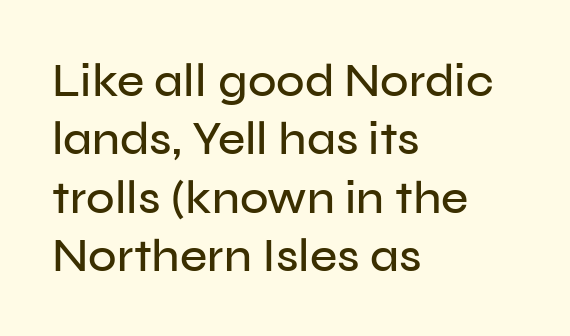
Is there any slant? The stems are plumb. This sample uses plain, unmodified letter spacing. You can tell from the bare stems that sans-serif type was used. If you drew a ruler down the left edge, every line would touch it.
